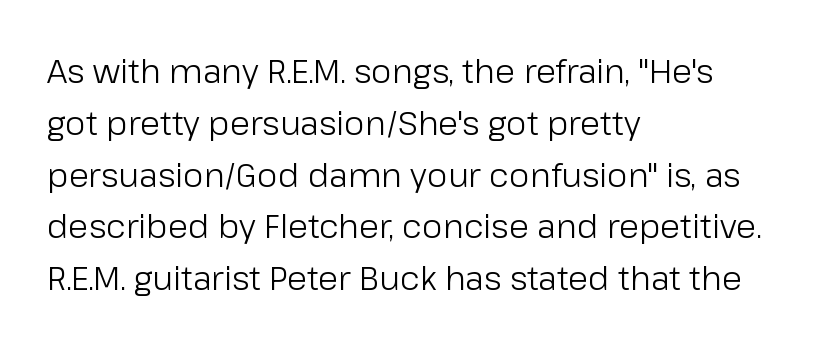
The image shows 33 px light sans-serif type, upright; set left-aligned, normal line spacing (1.57x), normal letter spacing, not underlined; low stroke contrast and a medium x-height.
